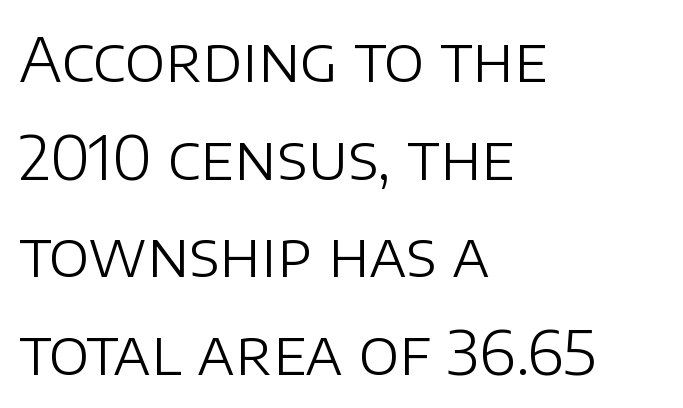
The image shows 61 px light sans-serif type, upright; set left-aligned, normal line spacing (1.6x), normal letter spacing, not underlined; low stroke contrast and a large x-height.
